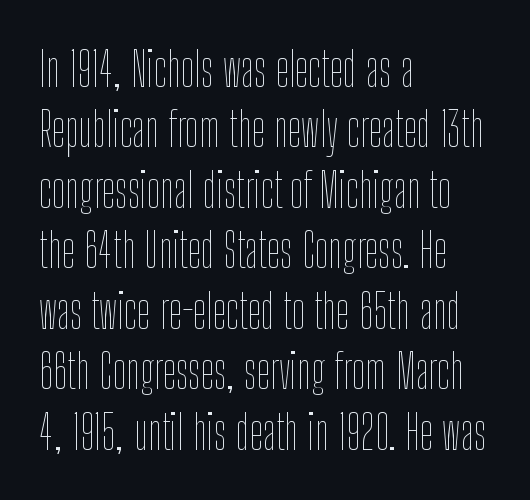
{"italic": "no", "bold": "no", "weight": "thin", "width": "condensed", "stroke_contrast": "low", "x_height": "medium", "monospaced": "no", "underline": "no", "align": "left", "line_spacing": "normal", "line_spacing_ratio": 1.26, "letter_spacing": "normal", "letter_spacing_em": 0.0, "glyph_px": 48}
